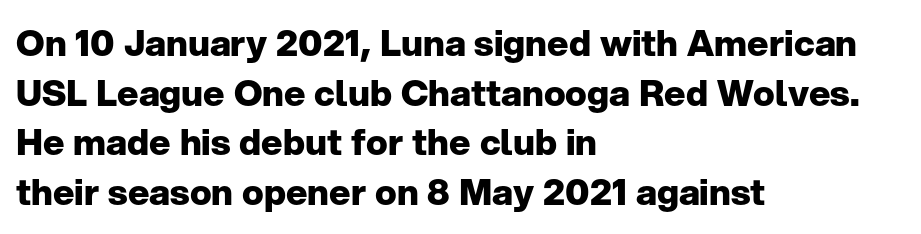
Serifs: no, the terminals of the letterforms are clean. The lines are quadded left. Stroke thickness is high; the sample reads as a true bold. One glance says typical: line gaps are just what's usual. Think of a printed novel: that variable character pitch is what you see here.
